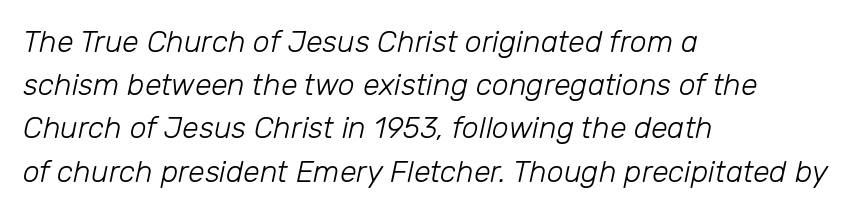
Q: Is the text bold? A: No.
Q: Is the text italic (slanted)? A: Yes, it leans right by about 12 degrees.
Q: Is the text underlined? A: No.
Q: How is the paragraph aligned? A: Left-aligned.
Q: Is the spacing between letters normal or unusually wide? A: Normal.
Q: Is the spacing between lines tight, normal or loose? A: Normal.
Q: Width (condensed, normal, or wide)? A: Normal.
Q: Stroke contrast? A: Low.
Q: x-height? A: Medium.
Q: Monospaced? A: No.
